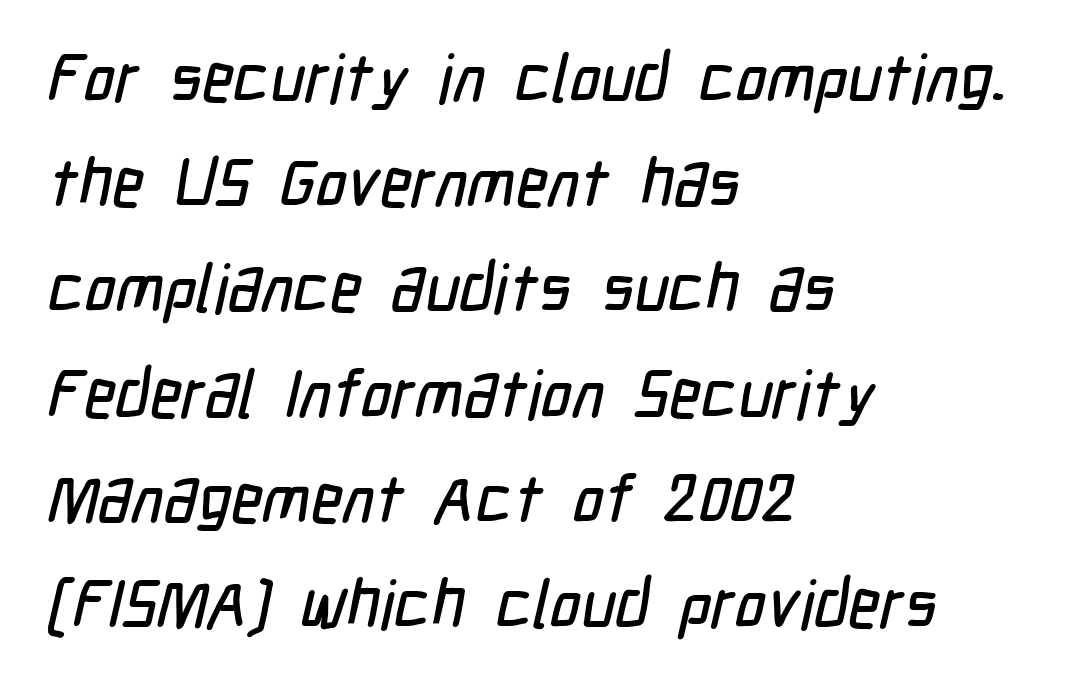
The image shows 67 px condensed sans-serif type; set left-aligned, normal line spacing (1.57x), normal letter spacing, not underlined; low stroke contrast and a medium x-height.
